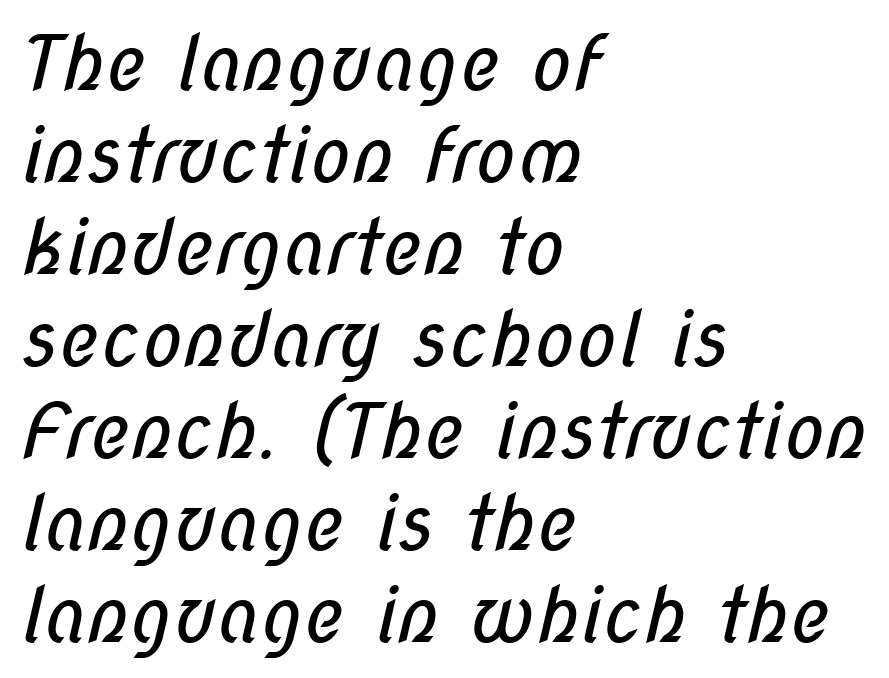
The image shows 76 px regular-weight, condensed sans-serif type; set left-aligned, line spacing 1.21x, normal letter spacing, not underlined; low stroke contrast and a medium x-height.
